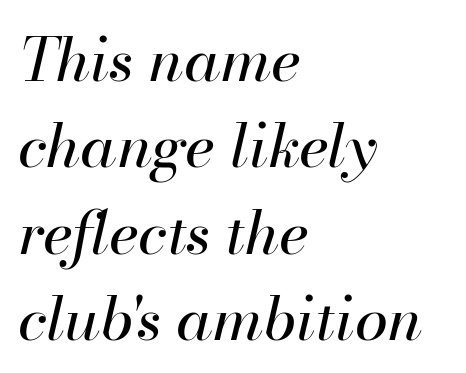
{"italic": "yes", "lean": "right", "slant_degrees": 13, "bold": "no", "weight": "regular", "width": "normal", "stroke_contrast": "high", "x_height": "small", "monospaced": "no", "underline": "no", "align": "left", "line_spacing": "normal", "line_spacing_ratio": 1.44, "letter_spacing": "normal", "letter_spacing_em": 0.0, "glyph_px": 60}
